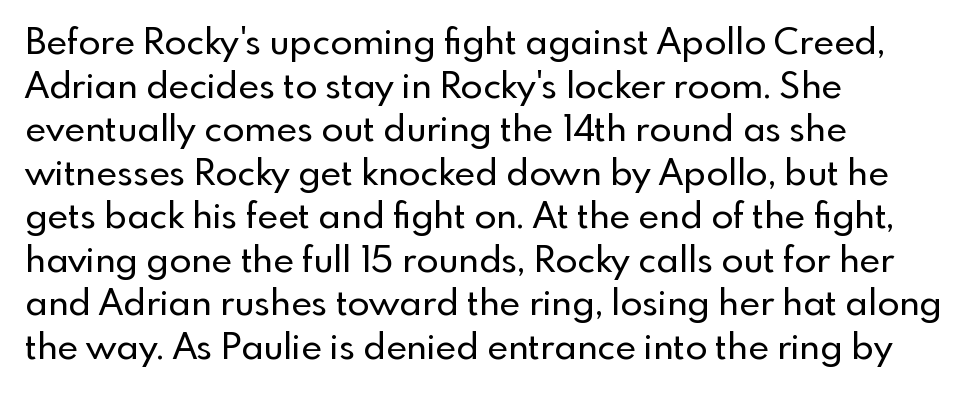
Q: Is the text italic (slanted)? A: No, it is upright.
Q: Is the typeface a serif or a sans-serif typeface? A: Sans-serif.
Q: Is the text underlined? A: No.
Q: How is the paragraph aligned? A: Left-aligned.
Q: Is the spacing between letters normal or unusually wide? A: Normal.
Q: Width (condensed, normal, or wide)? A: Normal.
Q: x-height? A: Small.
Q: Monospaced? A: No.
